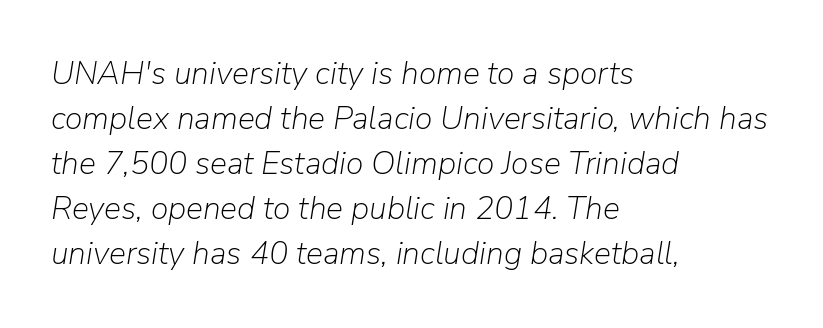
The image shows 32 px light type, italic (leaning right); set left-aligned, normal line spacing (1.41x), normal letter spacing, not underlined; low stroke contrast and a medium x-height.
